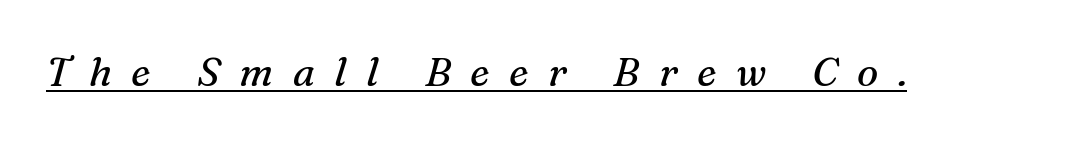
{"serif": "yes", "italic": "yes", "lean": "right", "slant_degrees": 16, "bold": "no", "weight": "regular", "width": "normal", "stroke_contrast": "medium", "x_height": "medium", "monospaced": "no", "underline": "yes", "letter_spacing": "wide", "letter_spacing_em": 0.48, "glyph_px": 40}
